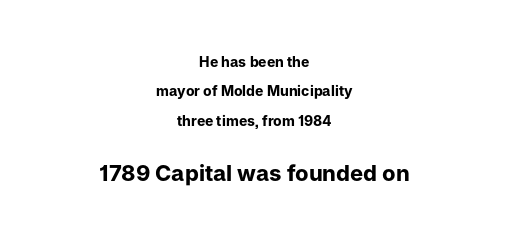
Q: Is the text bold? A: Yes.
Q: Is the text italic (slanted)? A: No, it is upright.
Q: Is the text underlined? A: No.
Q: How is the paragraph aligned? A: Centered.
Q: Is the spacing between letters normal or unusually wide? A: Normal.
Q: Is the spacing between lines tight, normal or loose? A: Loose.
Q: Which block of text is set in a larger size, the first (top) or the second (bottom)? A: The second (bottom) one.
